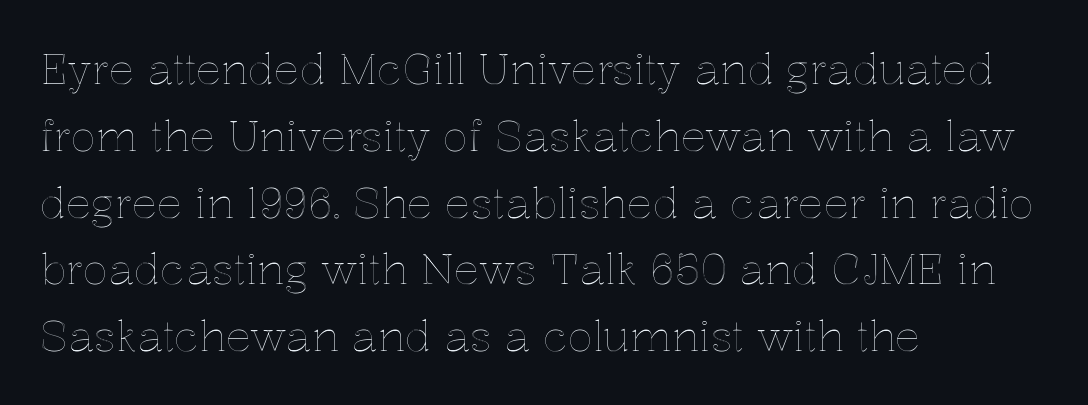
Q: Is the text italic (slanted)? A: No, it is upright.
Q: Is the text underlined? A: No.
Q: How is the paragraph aligned? A: Left-aligned.
Q: Is the spacing between letters normal or unusually wide? A: Normal.
Q: Is the spacing between lines tight, normal or loose? A: Normal.
Q: Width (condensed, normal, or wide)? A: Normal.
Q: x-height? A: Medium.
Q: Monospaced? A: No.
